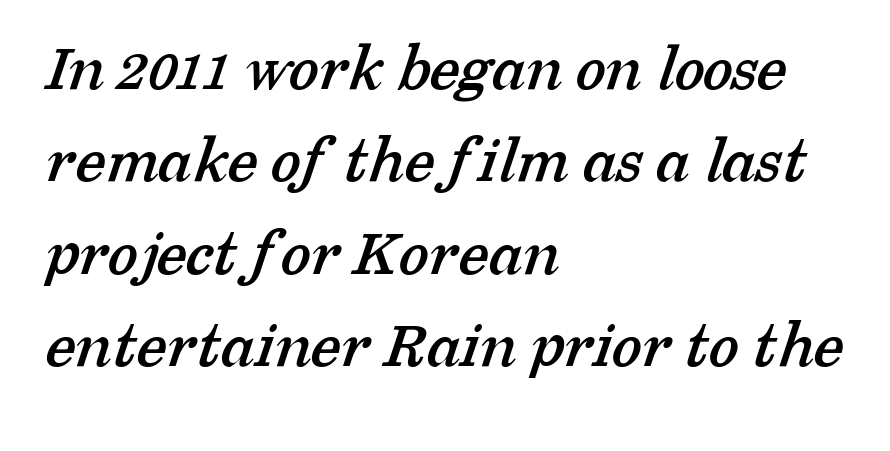
{"serif": "yes", "width": "normal", "stroke_contrast": "low", "x_height": "medium", "monospaced": "no", "underline": "no", "align": "left", "line_spacing": "normal", "line_spacing_ratio": 1.34, "letter_spacing": "normal", "letter_spacing_em": 0.0, "glyph_px": 69}
